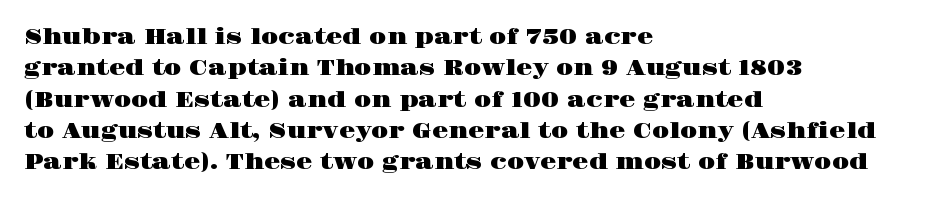
Q: Is the text italic (slanted)? A: No, it is upright.
Q: Is the text underlined? A: No.
Q: How is the paragraph aligned? A: Left-aligned.
Q: Is the spacing between letters normal or unusually wide? A: Normal.
Q: Is the spacing between lines tight, normal or loose? A: Normal.
